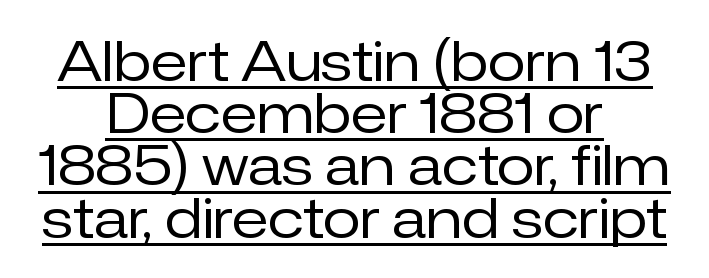
Q: Is the text bold? A: No.
Q: Is the text italic (slanted)? A: No, it is upright.
Q: Is the typeface a serif or a sans-serif typeface? A: Sans-serif.
Q: Is the text underlined? A: Yes.
Q: How is the paragraph aligned? A: Centered.
Q: Is the spacing between letters normal or unusually wide? A: Normal.
Q: Is the spacing between lines tight, normal or loose? A: Tight.
Q: Width (condensed, normal, or wide)? A: Normal.
Q: Stroke contrast? A: Low.
Q: x-height? A: Medium.
Q: Monospaced? A: No.
